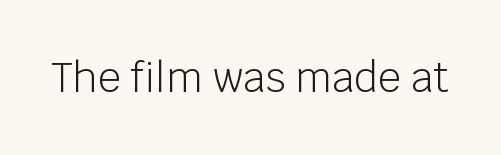
The image shows 40 px light sans-serif type, upright; set normal letter spacing, not underlined; low stroke contrast and a large x-height.
